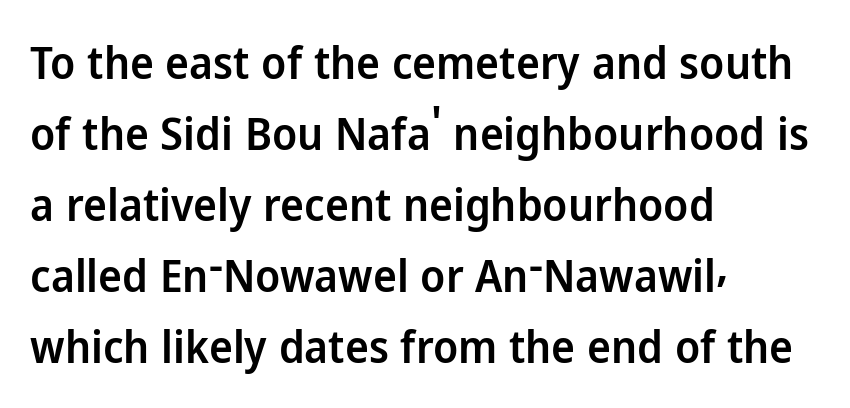
The image shows 45 px semibold sans-serif type, upright; set left-aligned, normal line spacing (1.58x), normal letter spacing, not underlined; low stroke contrast and a medium x-height.
